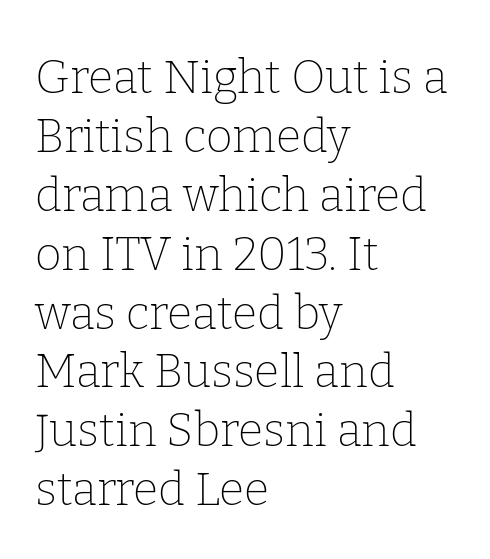
Look at the tracking — it's just the regular setting, nothing added. Teacher's note: observe the even left margin — that is flush-left alignment. These lines are rendered in a variable-pitch font. Has an underline been added? It has not.
